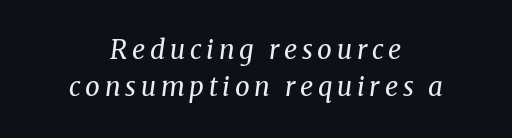
The image shows 26 px text type, italic (leaning right); set centered, normal line spacing (1.44x), not underlined.
